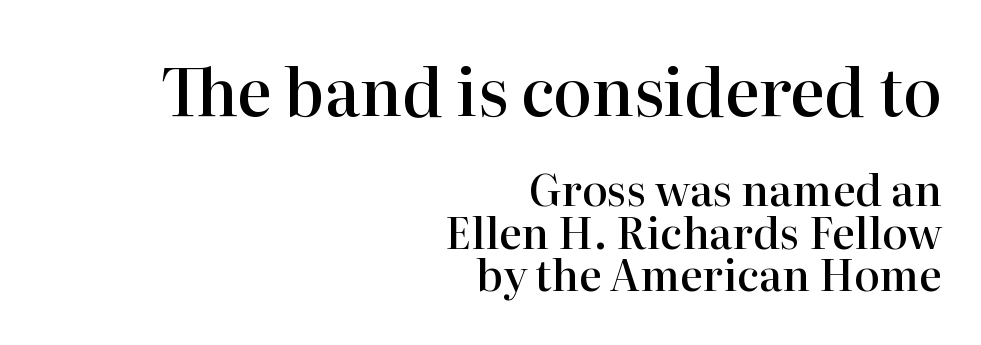
Q: Is the text bold? A: Semi-bold.
Q: Is the text italic (slanted)? A: No, it is upright.
Q: Is the typeface a serif or a sans-serif typeface? A: Serif.
Q: Is the text underlined? A: No.
Q: How is the paragraph aligned? A: Right-aligned.
Q: Is the spacing between letters normal or unusually wide? A: Normal.
Q: Is the spacing between lines tight, normal or loose? A: Tight.
Q: Which block of text is set in a larger size, the first (top) or the second (bottom)? A: The first (top) one.
Q: Width (condensed, normal, or wide)? A: Normal.
Q: Stroke contrast? A: High.
Q: x-height? A: Medium.
Q: Monospaced? A: No.
